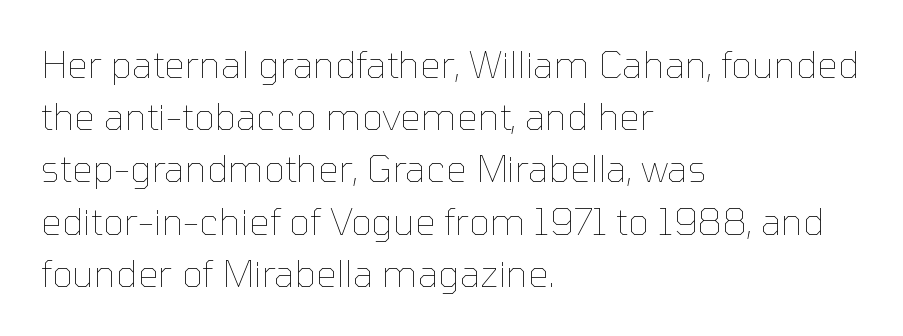
Q: Is the text bold? A: No.
Q: Is the text italic (slanted)? A: No, it is upright.
Q: Is the text underlined? A: No.
Q: How is the paragraph aligned? A: Left-aligned.
Q: Is the spacing between letters normal or unusually wide? A: Normal.
Q: Is the spacing between lines tight, normal or loose? A: Normal.
Q: Width (condensed, normal, or wide)? A: Normal.
Q: Stroke contrast? A: Low.
Q: x-height? A: Medium.
Q: Monospaced? A: No.
